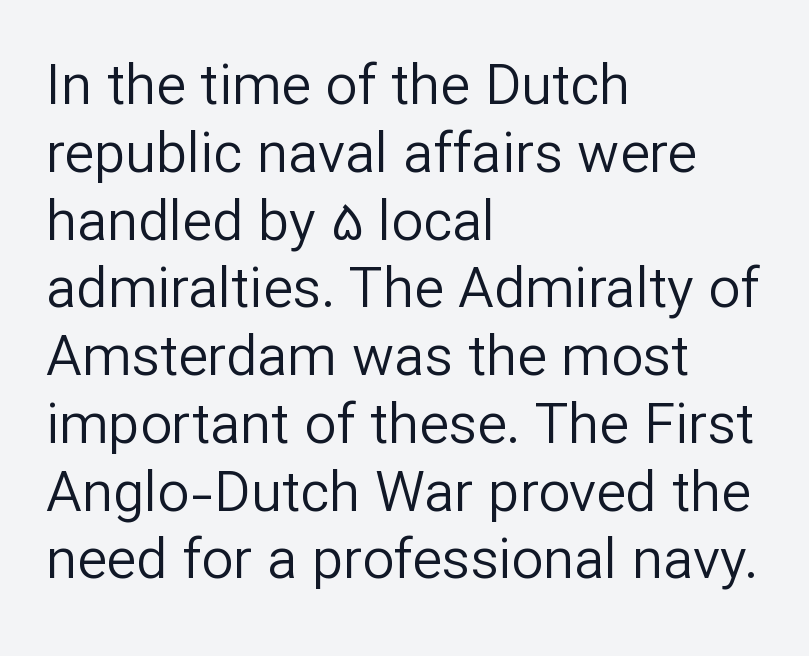
{"serif": "no", "italic": "no", "bold": "no", "weight": "regular", "width": "normal", "stroke_contrast": "low", "x_height": "medium", "monospaced": "no", "underline": "no", "align": "left", "line_spacing_ratio": 1.21, "letter_spacing": "normal", "letter_spacing_em": 0.0, "glyph_px": 56}
